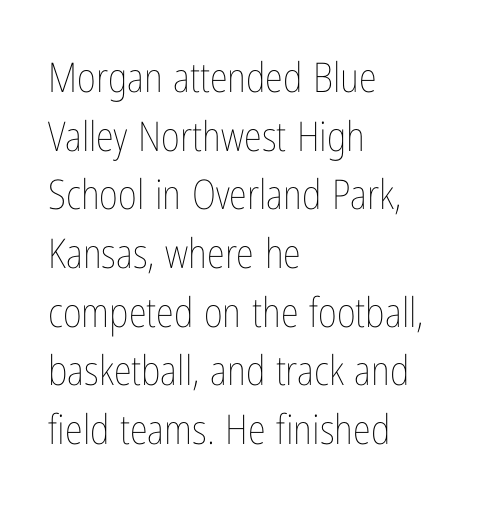
The image shows 41 px thin, condensed type, upright; set left-aligned, normal line spacing (1.43x), normal letter spacing, not underlined; low stroke contrast and a medium x-height.
